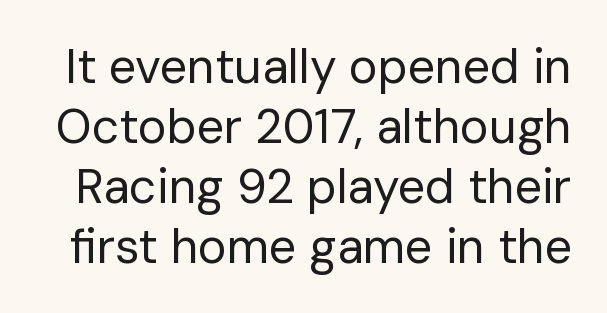
{"serif": "no", "italic": "no", "bold": "no", "weight": "regular", "width": "normal", "stroke_contrast": "low", "x_height": "medium", "monospaced": "no", "underline": "no", "line_spacing": "normal", "line_spacing_ratio": 1.25, "letter_spacing": "normal", "letter_spacing_em": 0.0, "glyph_px": 48}
